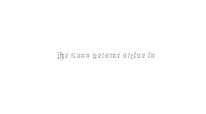
{"italic": "no", "bold": "no", "underline": "no", "letter_spacing": "normal", "letter_spacing_em": 0.0, "glyph_px": 22}
